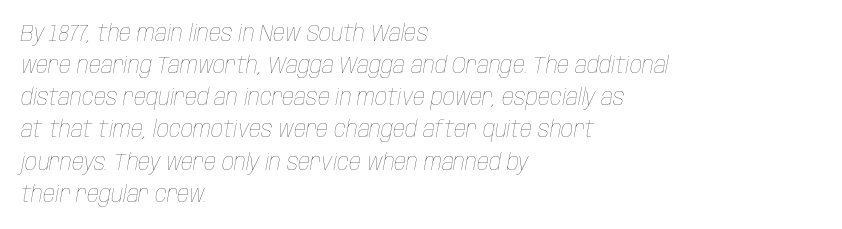
Q: Is the text bold? A: No.
Q: Is the text italic (slanted)? A: Yes, it leans right by about 10 degrees.
Q: Is the text underlined? A: No.
Q: How is the paragraph aligned? A: Left-aligned.
Q: Is the spacing between letters normal or unusually wide? A: Normal.
Q: Is the spacing between lines tight, normal or loose? A: Normal.
